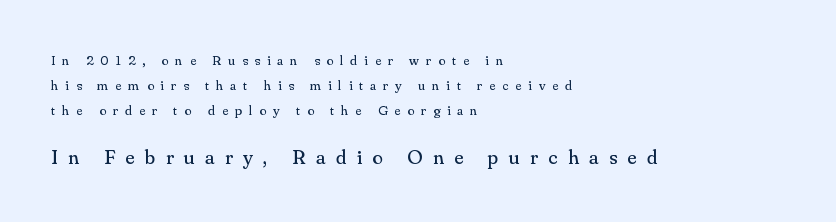
The image shows 21 px text type, upright; set left-aligned, line spacing 1.8x, unusually wide letter spacing (+0.5 em), not underlined; the second (bottom) block is 1.5x larger.
